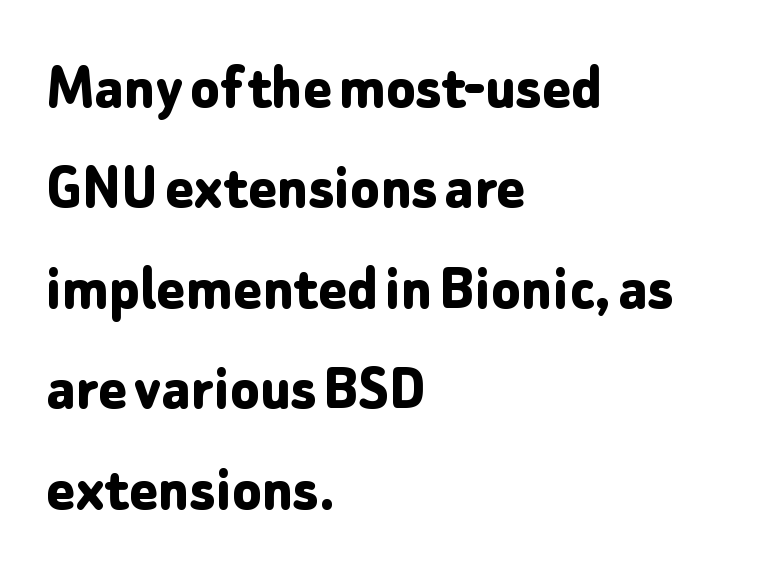
{"serif": "no", "italic": "no", "bold": "yes", "weight": "bold", "width": "normal", "stroke_contrast": "low", "x_height": "medium", "monospaced": "no", "underline": "no", "align": "left", "line_spacing": "normal", "line_spacing_ratio": 1.5, "letter_spacing": "normal", "letter_spacing_em": 0.0, "glyph_px": 67}
